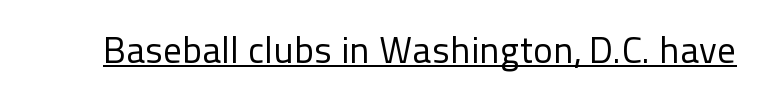
The typography opts for an upright posture over an oblique one. Words appear dense and cohesive because spacing is normal. The passage shown is underscored from start to finish. This is sans-serif lettering, the kind often seen on screens and signage. The rendering uses natural spacing where letterforms have individual widths. Stroke thickness stays within the range of a standard reading face or lighter.
